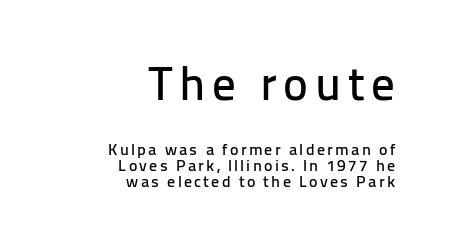
Of the two passages, the one on top uses the larger point size. Look at the bottom of the vertical strokes: they stop flat, with no serifs. Notice how the stems are strictly vertical — no italics here. The passage shown is typed in a proportional face where columns would drift. Descenders are the only things crossing below the line.
